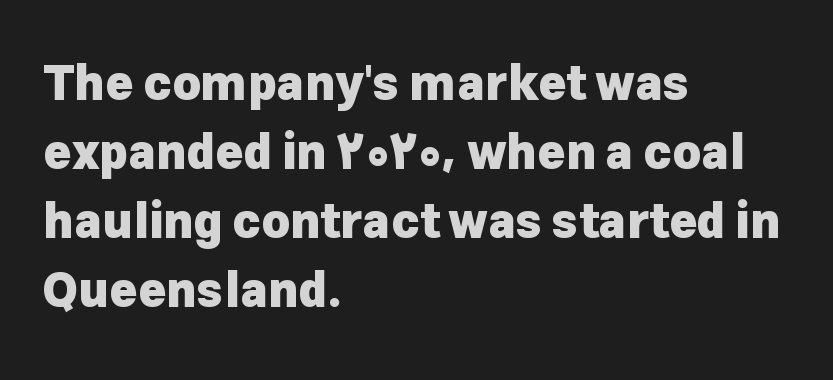
Strong, thick strokes mark this as bold type. Horizontally, the lines are justified to the leading edge only. Note the varied advance widths — an 'i' is clearly narrower than an 'm'. Standard letterfit; no display-style spreading of the glyphs. The line-height multiplier appears to be the usual default.
